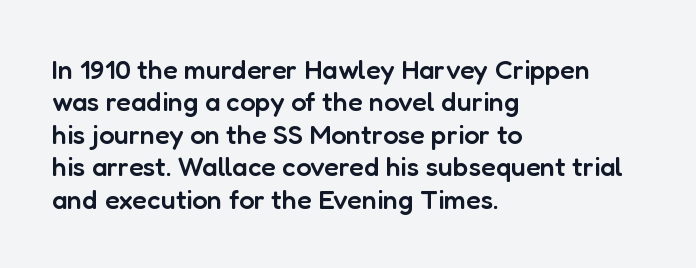
The image shows 27 px text type, upright; set left-aligned, line spacing 1.2x, normal letter spacing, not underlined.
